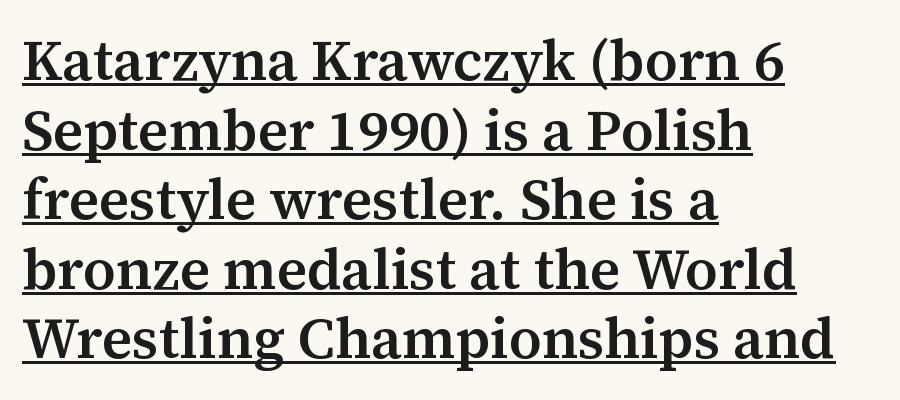
The image shows 57 px semibold serif type, upright; set left-aligned, line spacing 1.22x, normal letter spacing, underlined; medium stroke contrast and a medium x-height.
